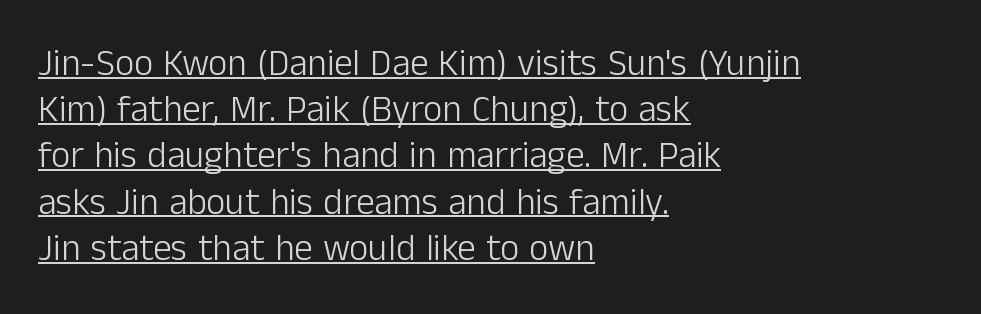
{"serif": "no", "italic": "no", "bold": "no", "weight": "light", "width": "normal", "stroke_contrast": "low", "x_height": "medium", "monospaced": "no", "underline": "yes", "align": "left", "line_spacing": "normal", "line_spacing_ratio": 1.25, "letter_spacing": "normal", "letter_spacing_em": 0.0, "glyph_px": 37}
